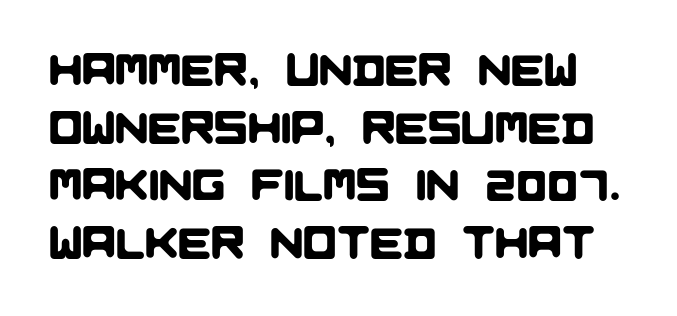
{"serif": "no", "width": "normal", "stroke_contrast": "low", "x_height": "large", "monospaced": "no", "underline": "no", "line_spacing": "normal", "line_spacing_ratio": 1.31, "letter_spacing": "normal", "letter_spacing_em": 0.0, "glyph_px": 44}
